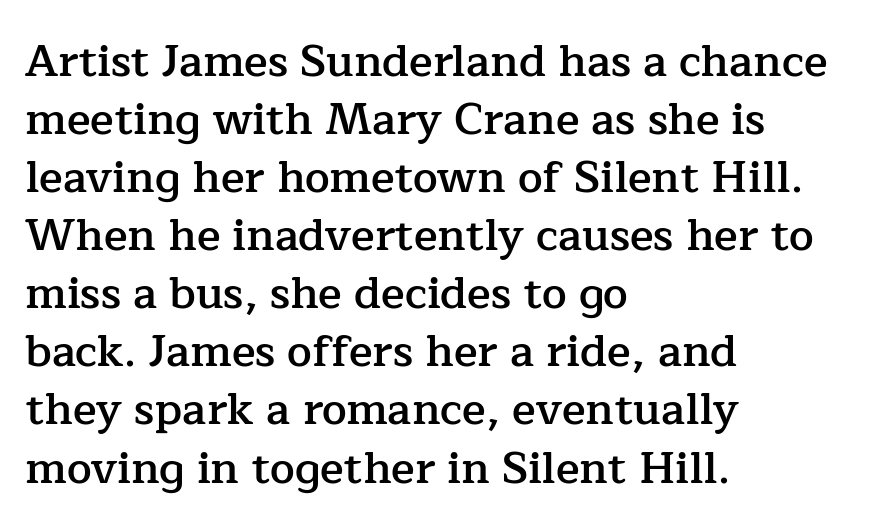
{"serif": "yes", "italic": "no", "bold": "semi", "weight": "semibold", "width": "normal", "stroke_contrast": "low", "x_height": "medium", "monospaced": "no", "underline": "no", "align": "left", "line_spacing": "normal", "line_spacing_ratio": 1.32, "letter_spacing": "normal", "letter_spacing_em": 0.0, "glyph_px": 44}
